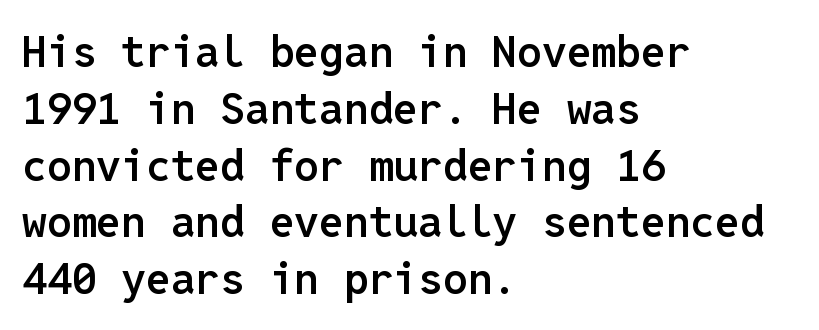
Q: Is the text bold? A: Semi-bold.
Q: Is the text italic (slanted)? A: No, it is upright.
Q: Is the typeface a serif or a sans-serif typeface? A: Sans-serif.
Q: Is the text underlined? A: No.
Q: How is the paragraph aligned? A: Left-aligned.
Q: Is the spacing between letters normal or unusually wide? A: Normal.
Q: Is the spacing between lines tight, normal or loose? A: Normal.
Q: Width (condensed, normal, or wide)? A: Normal.
Q: Stroke contrast? A: Low.
Q: x-height? A: Medium.
Q: Monospaced? A: Yes.
